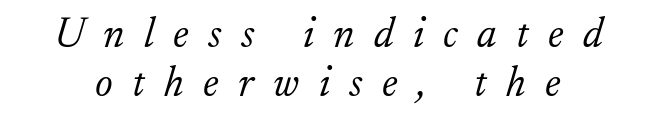
Q: Is the text bold? A: No.
Q: Is the text italic (slanted)? A: Yes, it leans right by about 17 degrees.
Q: Is the typeface a serif or a sans-serif typeface? A: Serif.
Q: Is the text underlined? A: No.
Q: Is the spacing between letters normal or unusually wide? A: Unusually wide.
Q: Width (condensed, normal, or wide)? A: Normal.
Q: Stroke contrast? A: Low.
Q: x-height? A: Small.
Q: Monospaced? A: No.
